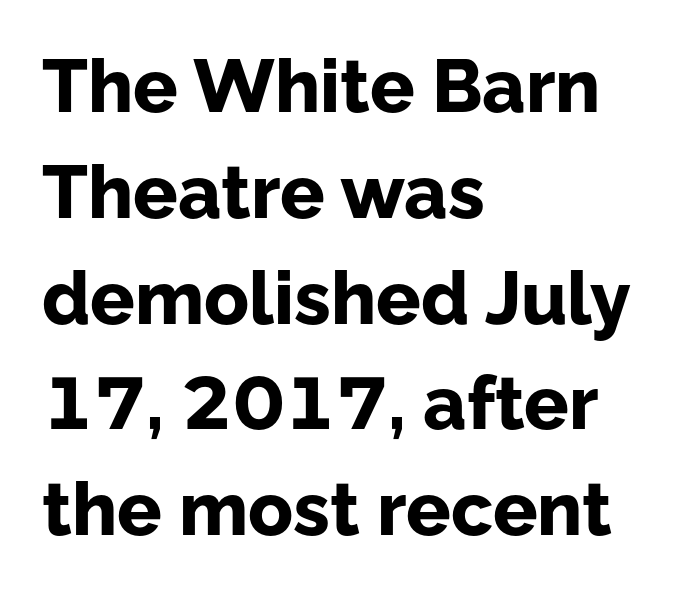
Q: Is the text bold? A: Yes.
Q: Is the text italic (slanted)? A: No, it is upright.
Q: Is the typeface a serif or a sans-serif typeface? A: Sans-serif.
Q: Is the text underlined? A: No.
Q: How is the paragraph aligned? A: Left-aligned.
Q: Is the spacing between letters normal or unusually wide? A: Normal.
Q: Is the spacing between lines tight, normal or loose? A: Normal.
Q: Width (condensed, normal, or wide)? A: Normal.
Q: Stroke contrast? A: Low.
Q: x-height? A: Medium.
Q: Monospaced? A: No.
